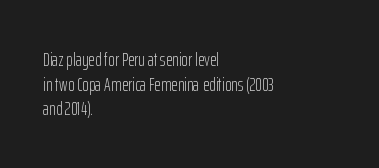
{"italic": "no", "bold": "no", "underline": "no", "align": "left", "line_spacing_ratio": 1.23, "letter_spacing": "normal", "letter_spacing_em": 0.0, "glyph_px": 20}
